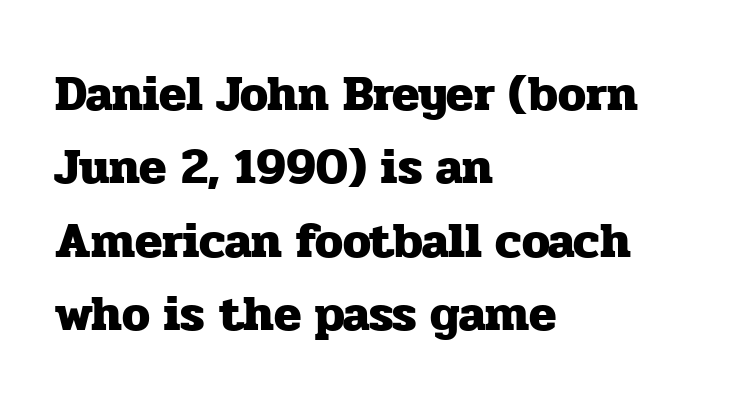
The image shows 50 px heavy serif type, upright; set left-aligned, normal line spacing (1.47x), normal letter spacing, not underlined; low stroke contrast and a medium x-height.
